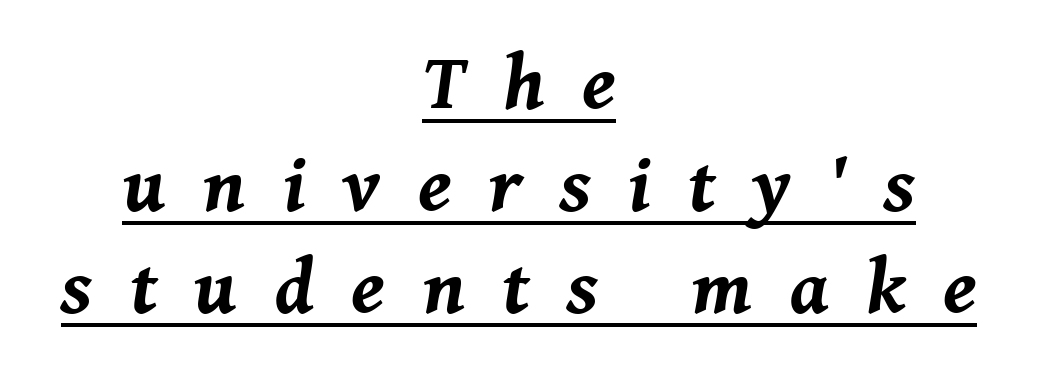
{"italic": "yes", "lean": "right", "slant_degrees": 8, "bold": "yes", "weight": "bold", "width": "normal", "stroke_contrast": "medium", "x_height": "medium", "monospaced": "no", "underline": "yes", "align": "center", "line_spacing": "normal", "line_spacing_ratio": 1.31, "letter_spacing": "wide", "letter_spacing_em": 0.48, "glyph_px": 78}
